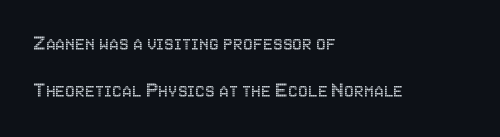
The image shows 22 px text type, upright; set left-aligned, loose line spacing (2.15x), normal letter spacing, not underlined.
